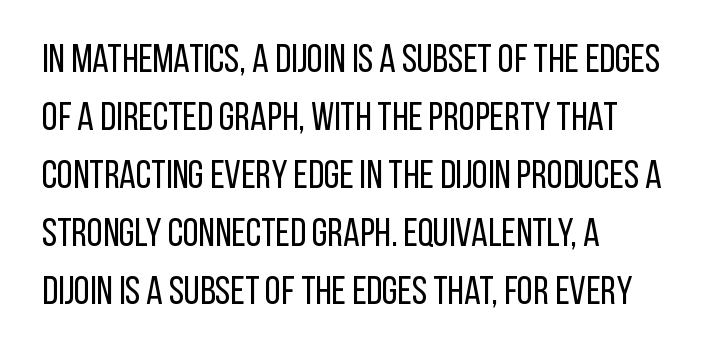
{"serif": "no", "italic": "no", "bold": "no", "weight": "regular", "width": "condensed", "stroke_contrast": "low", "x_height": "large", "monospaced": "no", "underline": "no", "align": "left", "line_spacing": "normal", "line_spacing_ratio": 1.45, "letter_spacing": "normal", "letter_spacing_em": 0.0, "glyph_px": 40}
